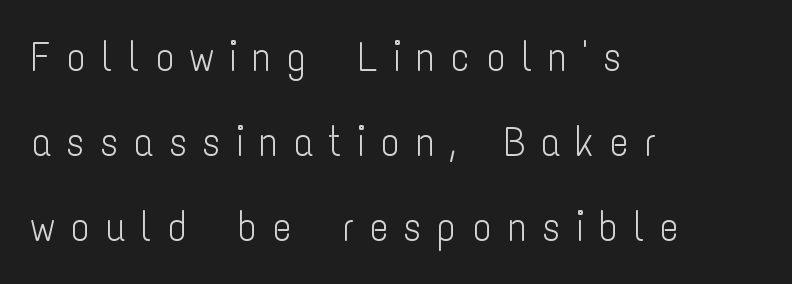
Q: Is the text bold? A: No.
Q: Is the text italic (slanted)? A: No, it is upright.
Q: Is the typeface a serif or a sans-serif typeface? A: Sans-serif.
Q: Is the text underlined? A: No.
Q: How is the paragraph aligned? A: Left-aligned.
Q: Is the spacing between letters normal or unusually wide? A: Unusually wide.
Q: Is the spacing between lines tight, normal or loose? A: Loose.
Q: Width (condensed, normal, or wide)? A: Condensed.
Q: Stroke contrast? A: Low.
Q: x-height? A: Medium.
Q: Monospaced? A: No.
